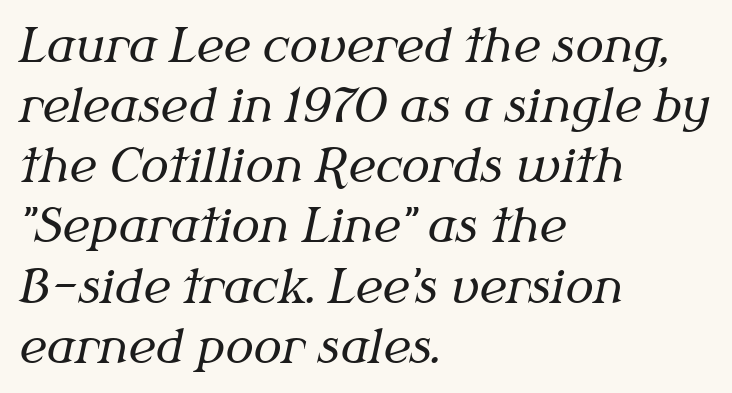
Q: Is the text bold? A: No.
Q: Is the text italic (slanted)? A: Yes, it leans right by about 12 degrees.
Q: Is the typeface a serif or a sans-serif typeface? A: Serif.
Q: Is the text underlined? A: No.
Q: How is the paragraph aligned? A: Left-aligned.
Q: Is the spacing between letters normal or unusually wide? A: Normal.
Q: Is the spacing between lines tight, normal or loose? A: Normal.
Q: Width (condensed, normal, or wide)? A: Normal.
Q: Stroke contrast? A: Medium.
Q: x-height? A: Medium.
Q: Monospaced? A: No.
